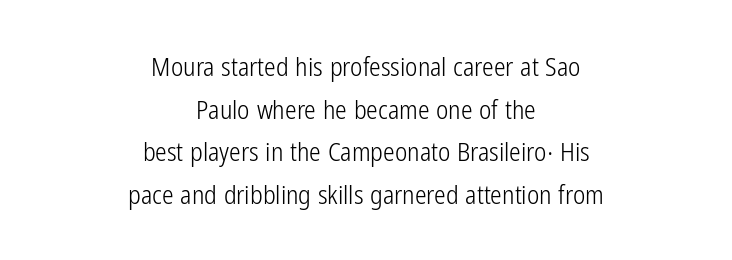
The image shows 26 px text type, upright; set centered, normal line spacing (1.64x), normal letter spacing, not underlined.
